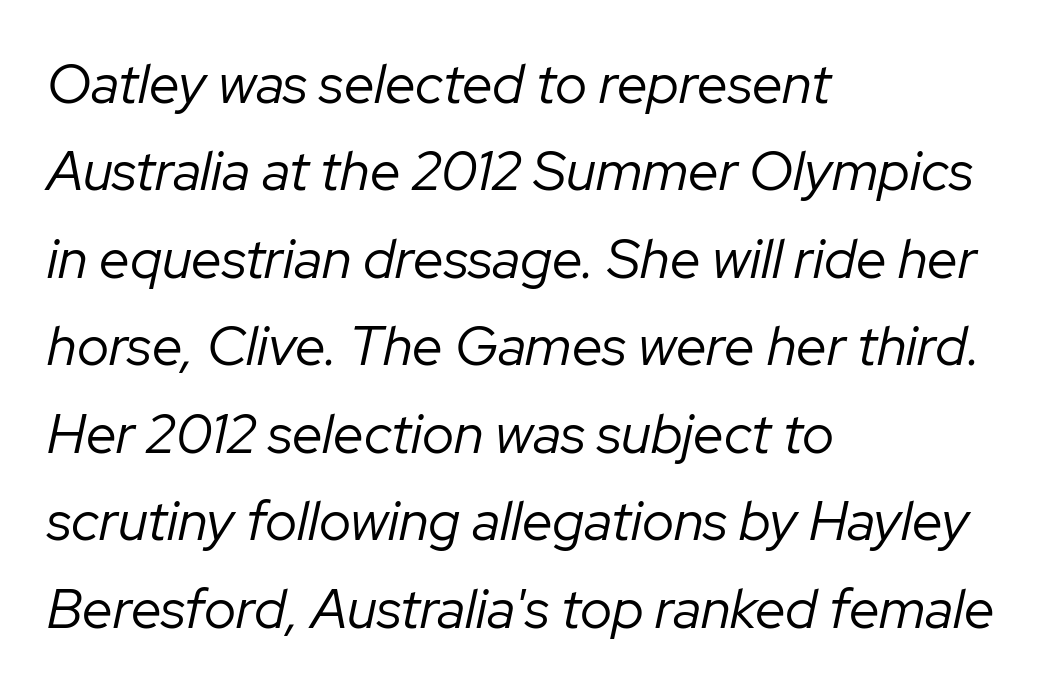
{"italic": "yes", "lean": "right", "slant_degrees": 12, "bold": "no", "weight": "regular", "width": "normal", "stroke_contrast": "low", "x_height": "medium", "monospaced": "no", "underline": "no", "align": "left", "line_spacing": "normal", "line_spacing_ratio": 1.59, "letter_spacing": "normal", "letter_spacing_em": 0.0, "glyph_px": 55}
